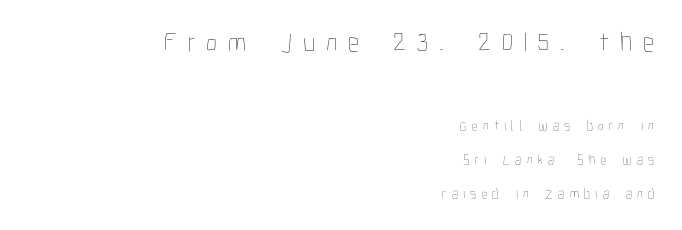
Loose tracking; the words dissolve into strings of separated letters. These lines are rendered in a variable-pitch font. Casual observation: everything's shoved over to the right. Weight class: somewhere from thin through regular. This is roman type, the default non-slanted kind. The face used here appears at its bigger size in the upper chunk.
